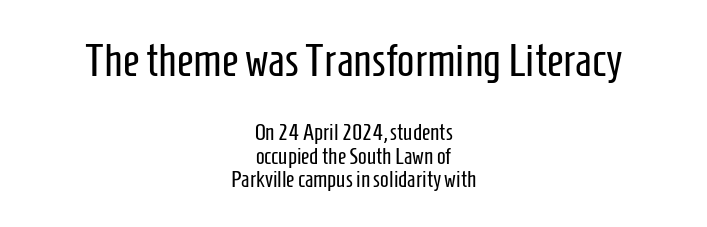
Nope, no serifs anywhere on these letters. There is no visible air inserted between adjacent glyphs. One-word summary of the alignment: center. Varying glyph widths throughout — classic text-font behaviour. This rendering features lettering with no underline. These two chunks differ in scale, with the top chunk taking the larger measure.
